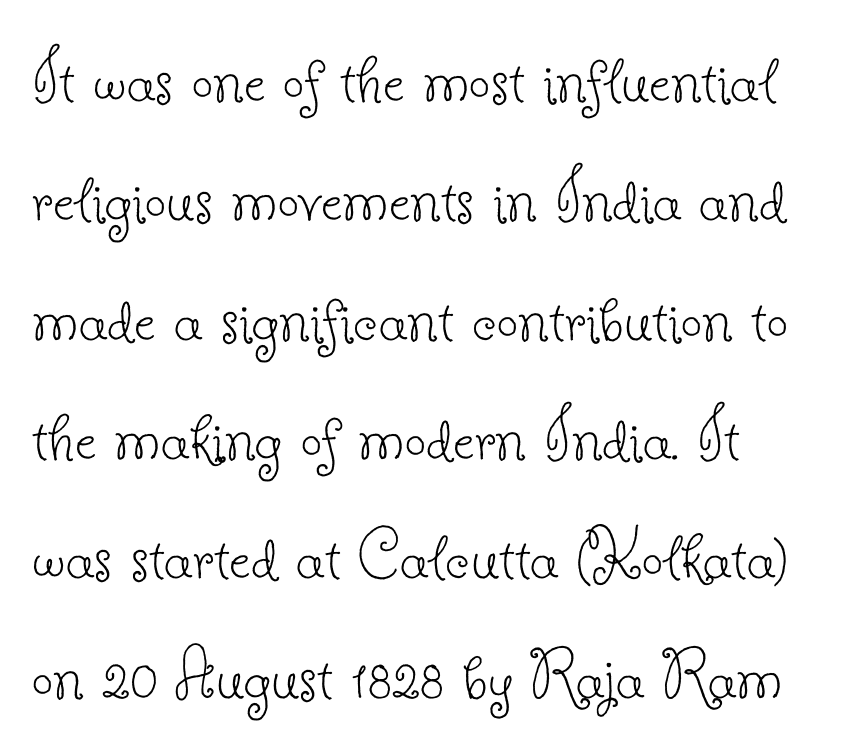
The lettering holds an erect, upright posture throughout. Stems and bowls with no extra thickness — not bold. Successive baselines arrive at the customary interval. The rendering shows small feet on the letterforms — a serif design. Character widths vary here, with narrow letters taking less room than wide ones.
